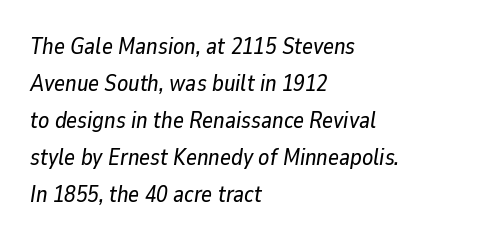
Q: Is the text italic (slanted)? A: Yes, it leans right by about 9 degrees.
Q: Is the text underlined? A: No.
Q: How is the paragraph aligned? A: Left-aligned.
Q: Is the spacing between letters normal or unusually wide? A: Normal.
Q: Is the spacing between lines tight, normal or loose? A: Normal.
